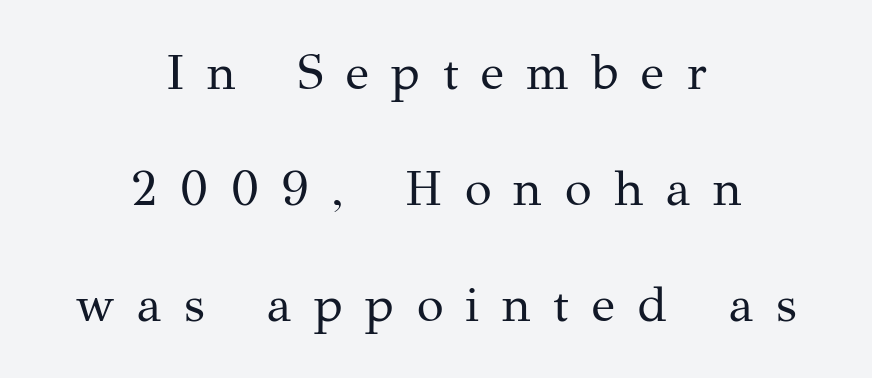
A clean baseline with only descenders dipping below it. You could not count columns in this text — the font is proportionally spaced. This rendering uses center alignment, leaving both contours irregular but symmetric. These lines have a slow, spaced-out rhythm from letter to letter.
